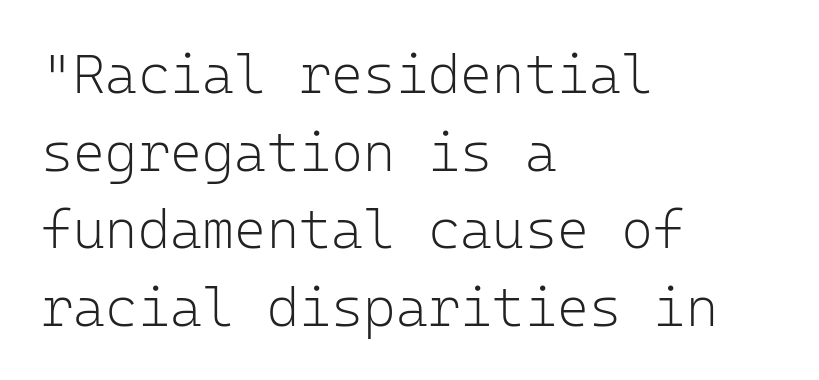
The image shows 55 px light sans-serif type, upright, monospaced; set left-aligned, normal line spacing (1.41x), normal letter spacing, not underlined; low stroke contrast and a medium x-height.
